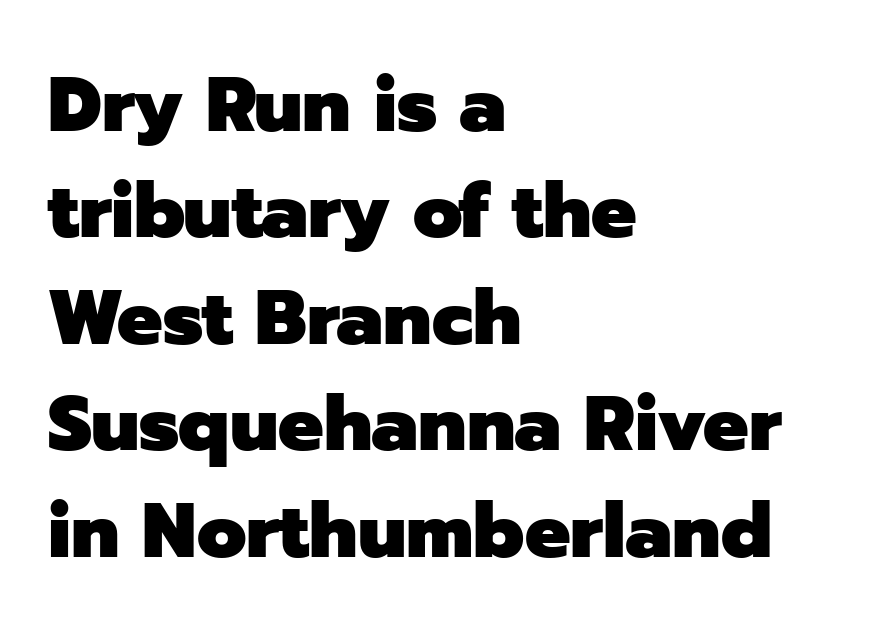
The image shows 76 px heavy sans-serif type, upright; set left-aligned, normal line spacing (1.4x), normal letter spacing, not underlined; low stroke contrast and a medium x-height.
